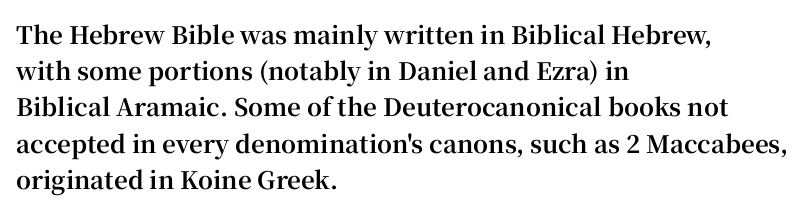
Q: Is the text bold? A: Yes.
Q: Is the text italic (slanted)? A: No, it is upright.
Q: Is the text underlined? A: No.
Q: How is the paragraph aligned? A: Left-aligned.
Q: Is the spacing between letters normal or unusually wide? A: Normal.
Q: Is the spacing between lines tight, normal or loose? A: Normal.
